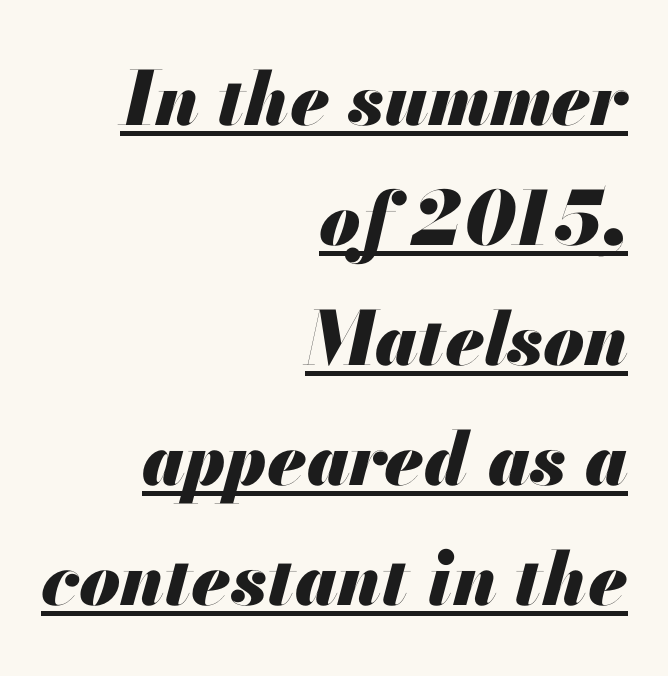
{"italic": "yes", "lean": "right", "slant_degrees": 13, "bold": "yes", "weight": "heavy", "width": "normal", "stroke_contrast": "medium", "x_height": "small", "monospaced": "no", "underline": "yes", "align": "right", "line_spacing": "normal", "line_spacing_ratio": 1.62, "letter_spacing": "normal", "letter_spacing_em": 0.0, "glyph_px": 74}
